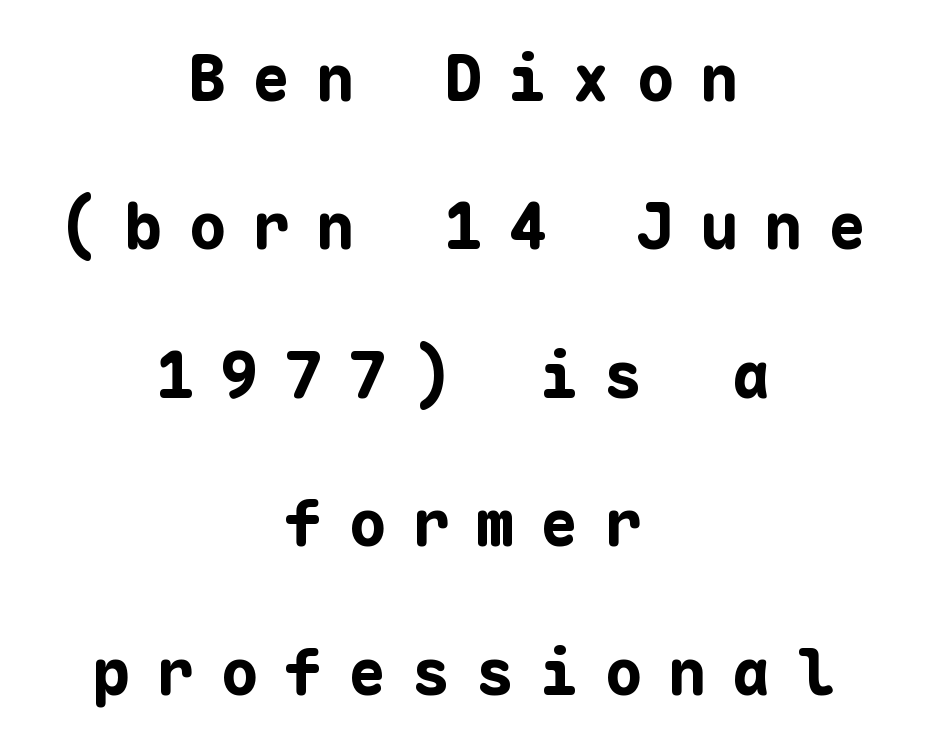
The image shows 64 px bold sans-serif type, upright, monospaced; set centered, loose line spacing (2.32x), unusually wide letter spacing (+0.4 em), not underlined; low stroke contrast and a medium x-height.
